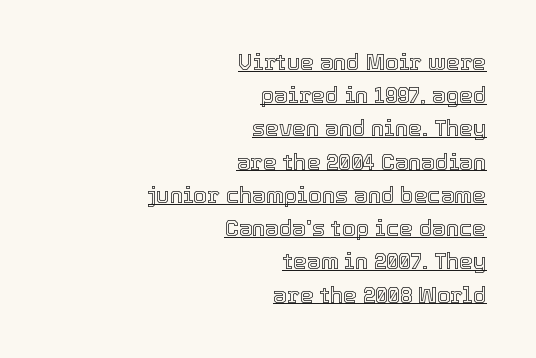
Q: Is the text italic (slanted)? A: No, it is upright.
Q: Is the text underlined? A: Yes.
Q: How is the paragraph aligned? A: Right-aligned.
Q: Is the spacing between letters normal or unusually wide? A: Normal.
Q: Is the spacing between lines tight, normal or loose? A: Normal.
